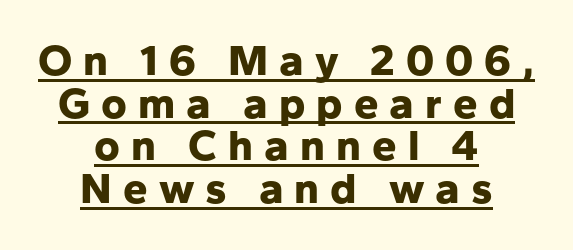
Q: Is the text bold? A: Yes.
Q: Is the text italic (slanted)? A: No, it is upright.
Q: Is the typeface a serif or a sans-serif typeface? A: Sans-serif.
Q: Is the text underlined? A: Yes.
Q: How is the paragraph aligned? A: Centered.
Q: Is the spacing between letters normal or unusually wide? A: Unusually wide.
Q: Is the spacing between lines tight, normal or loose? A: Tight.
Q: Width (condensed, normal, or wide)? A: Normal.
Q: Stroke contrast? A: Low.
Q: x-height? A: Medium.
Q: Monospaced? A: No.
